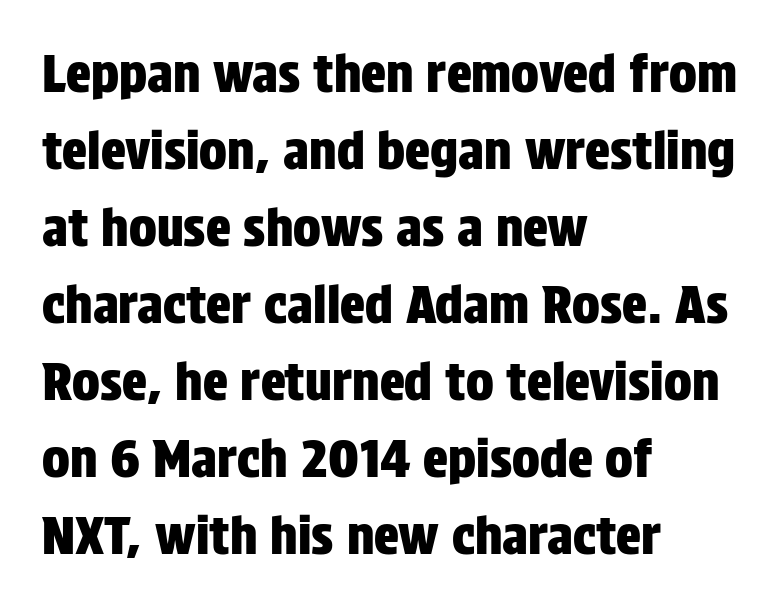
The passage shown is typeset with a sans-serif family. One-word summary of the alignment: left. The passage shown is not underscored anywhere. The tracking reads as untouched default to a designer's eye. Leading: standard.
